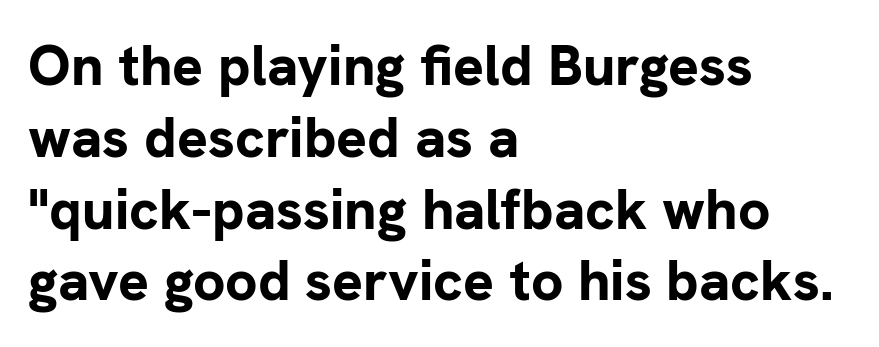
As a designer I'd log this as weight 700, bold. Just letters on the line, the space beneath them empty. One glance says typical: line gaps are just what's usual. The designer went with a sans here, leaving each stem footless. The lettering stays uniformly vertical, giving the passage a roman look.
